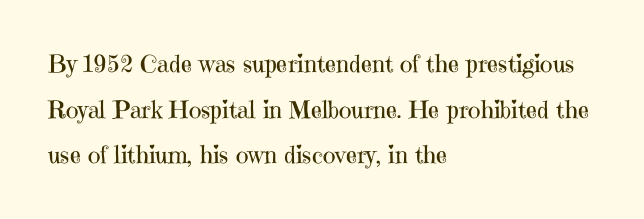
Q: Is the text bold? A: No.
Q: Is the text italic (slanted)? A: No, it is upright.
Q: Is the text underlined? A: No.
Q: How is the paragraph aligned? A: Left-aligned.
Q: Is the spacing between letters normal or unusually wide? A: Normal.
Q: Is the spacing between lines tight, normal or loose? A: Loose.
